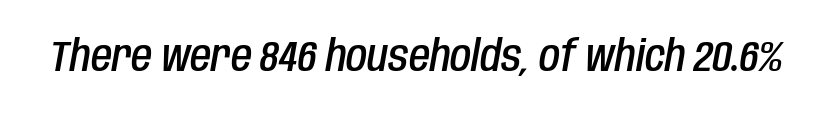
Q: Is the text bold? A: Semi-bold.
Q: Is the text italic (slanted)? A: Yes, it leans right by about 10 degrees.
Q: Is the text underlined? A: No.
Q: Is the spacing between letters normal or unusually wide? A: Normal.
Q: Width (condensed, normal, or wide)? A: Condensed.
Q: Stroke contrast? A: Low.
Q: x-height? A: Large.
Q: Monospaced? A: No.
